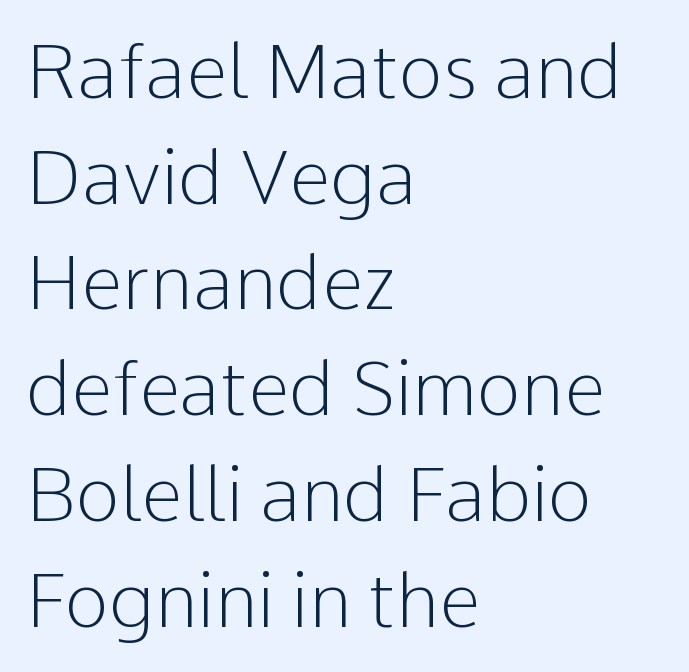
{"serif": "no", "italic": "no", "bold": "no", "weight": "light", "width": "normal", "stroke_contrast": "low", "x_height": "medium", "monospaced": "no", "underline": "no", "align": "left", "line_spacing": "normal", "line_spacing_ratio": 1.41, "letter_spacing": "normal", "letter_spacing_em": 0.0, "glyph_px": 75}
